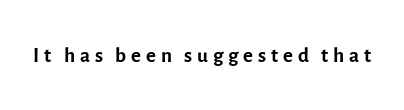
{"serif": "no", "italic": "no", "bold": "no", "weight": "regular", "width": "normal", "x_height": "medium", "monospaced": "no", "underline": "no", "glyph_px": 30}
